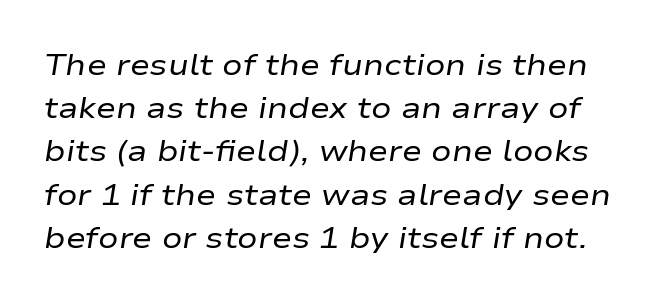
The image shows 30 px regular-weight, wide type, italic (leaning right); set normal line spacing (1.44x), normal letter spacing, not underlined; low stroke contrast and a medium x-height.
